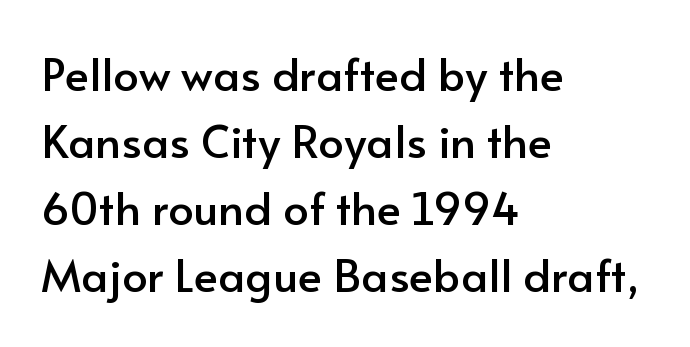
{"serif": "no", "italic": "no", "width": "normal", "stroke_contrast": "low", "x_height": "small", "monospaced": "no", "underline": "no", "align": "left", "line_spacing": "normal", "line_spacing_ratio": 1.49, "letter_spacing": "normal", "letter_spacing_em": 0.0, "glyph_px": 45}
